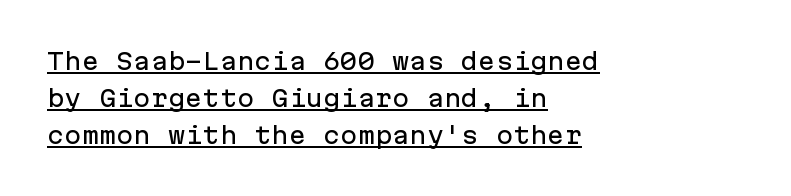
The image shows 23 px text type, upright; set left-aligned, normal line spacing (1.6x), normal letter spacing, underlined.
